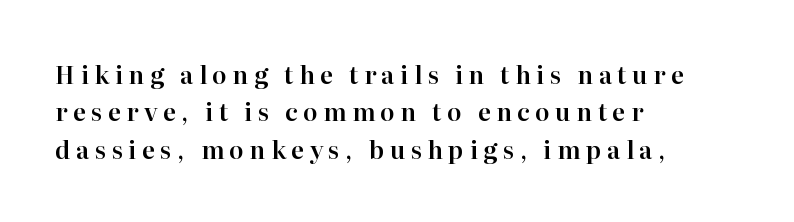
{"italic": "no", "underline": "no", "align": "left", "line_spacing": "normal", "line_spacing_ratio": 1.56, "letter_spacing": "wide", "letter_spacing_em": 0.23, "glyph_px": 24}
